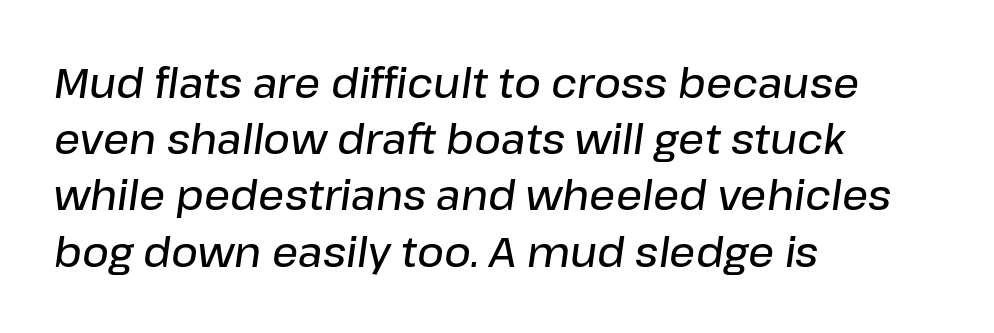
{"italic": "yes", "lean": "right", "slant_degrees": 8, "bold": "semi", "weight": "semibold", "width": "normal", "stroke_contrast": "low", "x_height": "medium", "monospaced": "no", "underline": "no", "align": "left", "line_spacing": "normal", "line_spacing_ratio": 1.37, "letter_spacing": "normal", "letter_spacing_em": 0.0, "glyph_px": 41}
